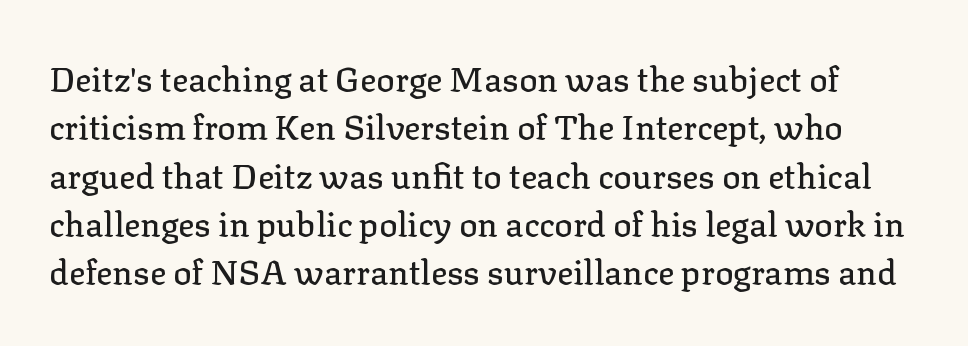
Q: Is the text italic (slanted)? A: No, it is upright.
Q: Is the typeface a serif or a sans-serif typeface? A: Serif.
Q: Is the text underlined? A: No.
Q: Is the spacing between letters normal or unusually wide? A: Normal.
Q: Is the spacing between lines tight, normal or loose? A: Normal.
Q: Width (condensed, normal, or wide)? A: Normal.
Q: Stroke contrast? A: Low.
Q: x-height? A: Medium.
Q: Monospaced? A: No.
